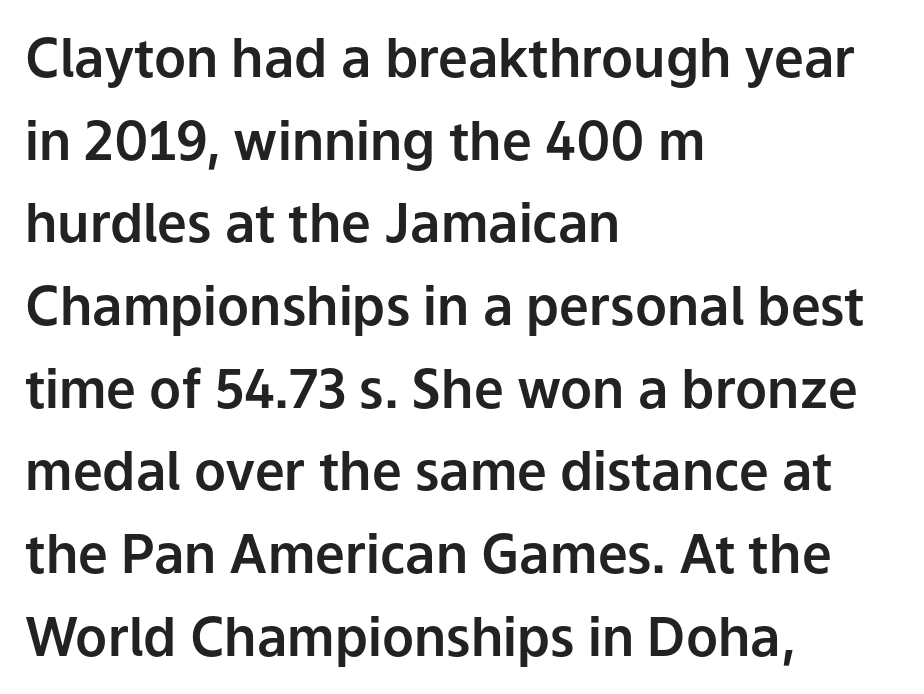
The image shows 53 px sans-serif type, upright; set left-aligned, normal line spacing (1.56x), normal letter spacing, not underlined; low stroke contrast and a medium x-height.
